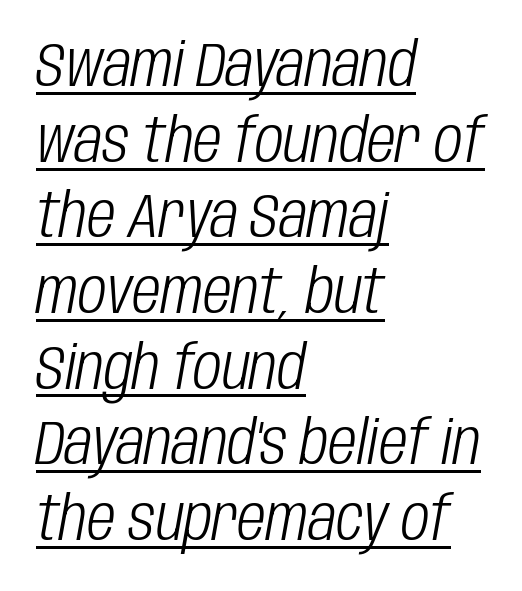
The image shows 62 px light, condensed type, italic (leaning right); set left-aligned, line spacing 1.22x, normal letter spacing, underlined; low stroke contrast and a large x-height.
